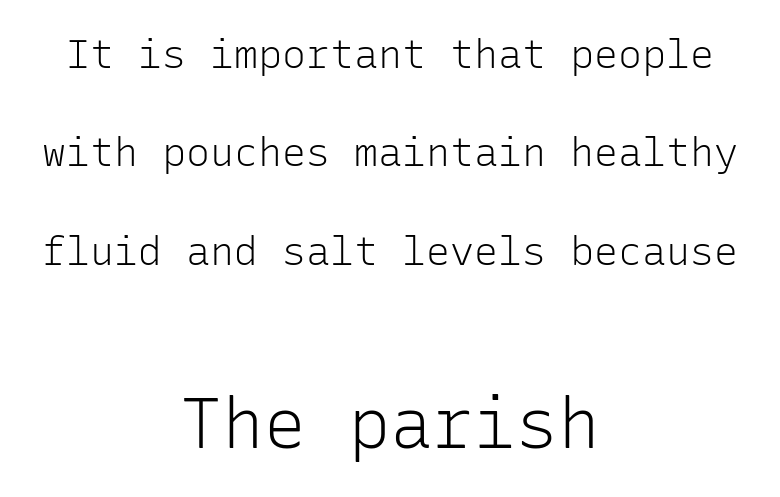
The image shows 70 px light sans-serif type, upright, monospaced; set centered, loose line spacing (2.46x), normal letter spacing, not underlined; the second (bottom) block is 1.75x larger; low stroke contrast and a medium x-height.
